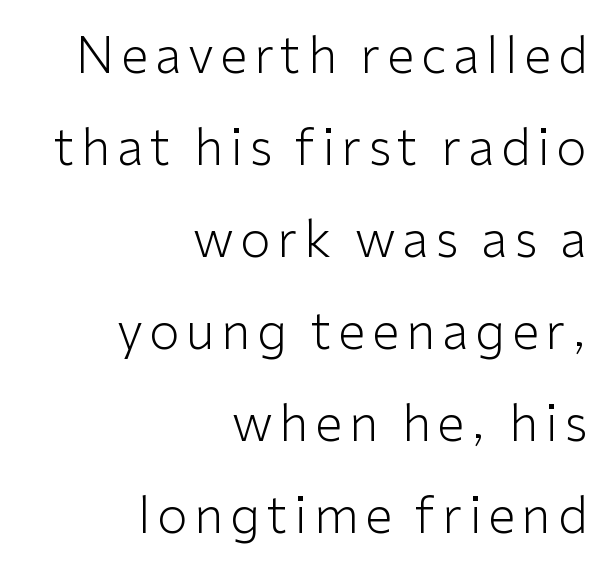
Teacher's note: observe the even right margin — that is flush-right alignment. The specimen reads as upright at a glance. Varying glyph widths throughout — classic text-font behaviour. Honestly, there is no underline to notice here at all.
